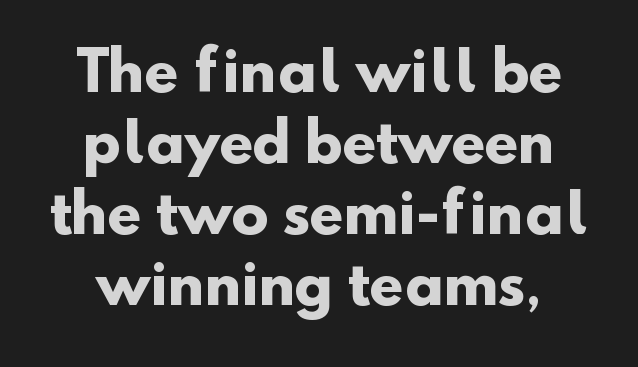
Q: Is the text bold? A: Yes.
Q: Is the typeface a serif or a sans-serif typeface? A: Sans-serif.
Q: Is the text underlined? A: No.
Q: Is the spacing between letters normal or unusually wide? A: Normal.
Q: Is the spacing between lines tight, normal or loose? A: Normal.
Q: Width (condensed, normal, or wide)? A: Normal.
Q: Stroke contrast? A: Low.
Q: x-height? A: Small.
Q: Monospaced? A: No.
